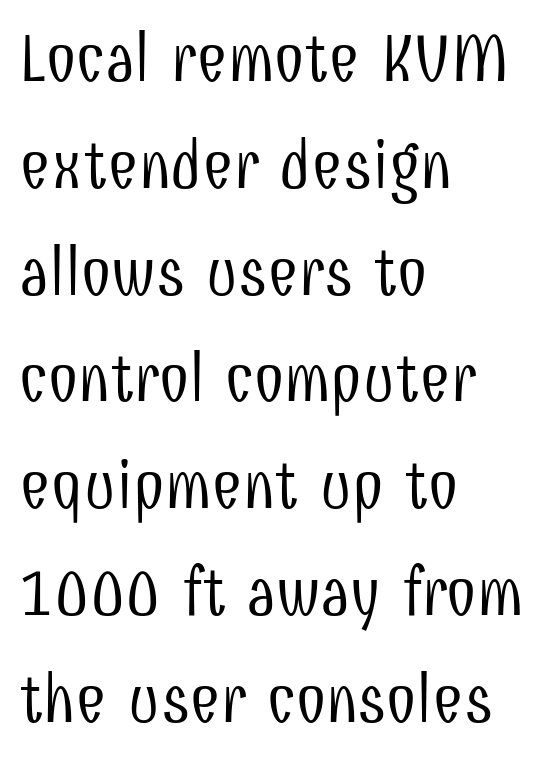
The image shows 68 px light, condensed sans-serif type, upright; set left-aligned, normal line spacing (1.57x), normal letter spacing, not underlined; low stroke contrast and a medium x-height.
